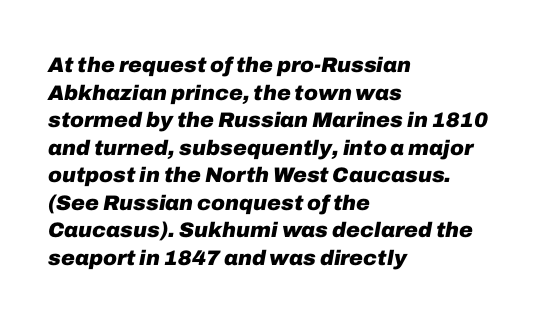
The image shows 21 px bold type, italic (leaning right); set left-aligned, normal line spacing (1.31x), normal letter spacing, not underlined.
